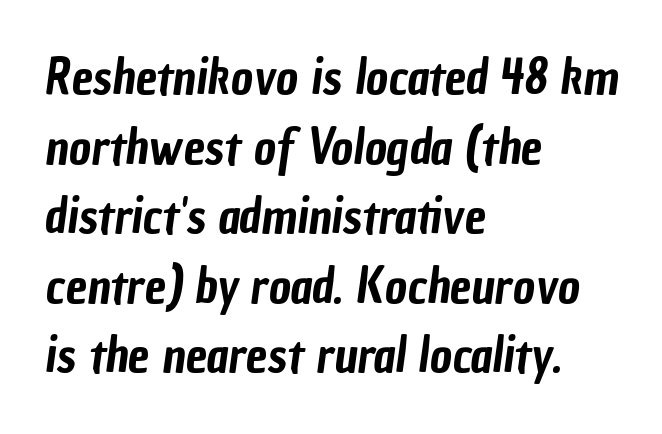
Q: Is the typeface a serif or a sans-serif typeface? A: Sans-serif.
Q: Is the text underlined? A: No.
Q: How is the paragraph aligned? A: Left-aligned.
Q: Is the spacing between letters normal or unusually wide? A: Normal.
Q: Is the spacing between lines tight, normal or loose? A: Normal.
Q: Width (condensed, normal, or wide)? A: Condensed.
Q: Stroke contrast? A: Low.
Q: x-height? A: Medium.
Q: Monospaced? A: No.
